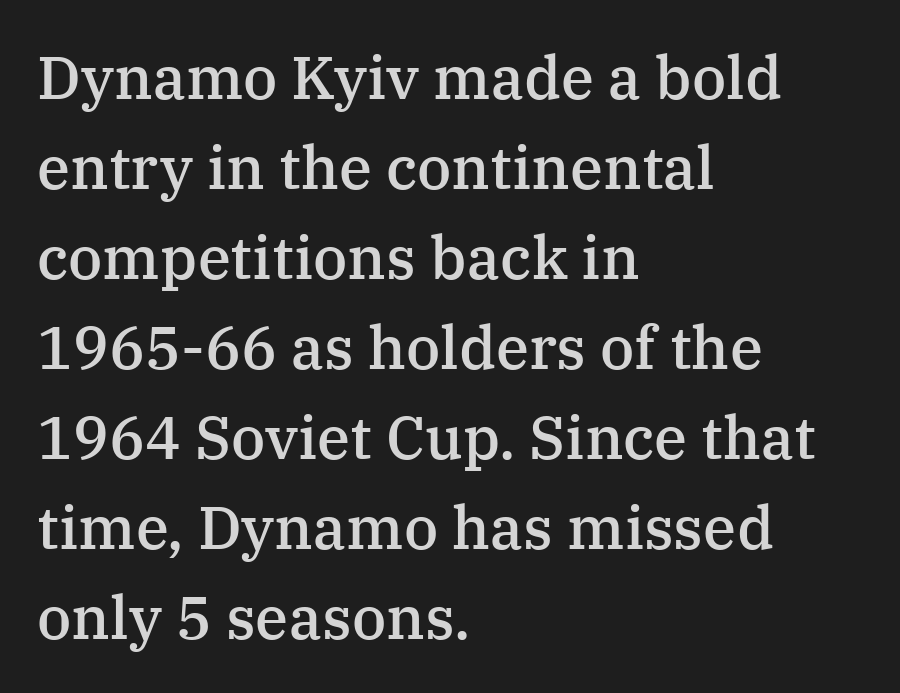
Caption: standard tracking, unaltered. Is the block centered? No — it sits flush against the left margin. The rows are spaced the way most documents space them. Every stem runs plumb, perpendicular to the baseline. How heavy is the stroke? Medium-heavy — a semibold, shy of bold. Descenders are the only things crossing below the line.
